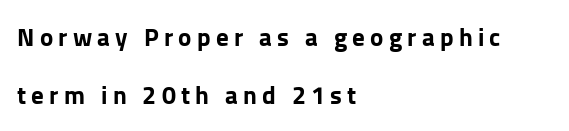
Q: Is the text bold? A: Yes.
Q: Is the text italic (slanted)? A: No, it is upright.
Q: Is the text underlined? A: No.
Q: How is the paragraph aligned? A: Left-aligned.
Q: Is the spacing between letters normal or unusually wide? A: Unusually wide.
Q: Is the spacing between lines tight, normal or loose? A: Loose.
